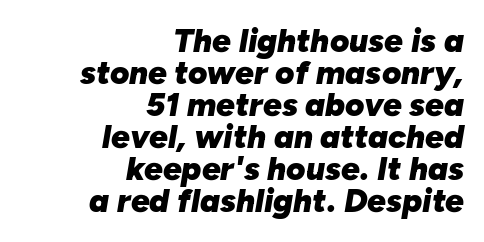
{"italic": "yes", "lean": "right", "slant_degrees": 10, "bold": "yes", "weight": "heavy", "width": "normal", "stroke_contrast": "low", "x_height": "medium", "monospaced": "no", "underline": "no", "align": "right", "line_spacing": "tight", "line_spacing_ratio": 0.97, "letter_spacing": "normal", "letter_spacing_em": 0.0, "glyph_px": 33}
